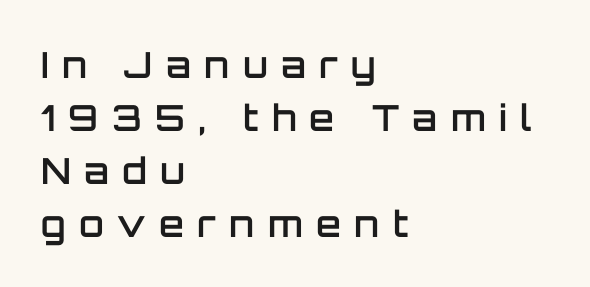
{"serif": "no", "italic": "no", "bold": "semi", "weight": "semibold", "width": "normal", "stroke_contrast": "low", "x_height": "large", "monospaced": "no", "underline": "no", "align": "left", "line_spacing": "normal", "line_spacing_ratio": 1.47, "letter_spacing": "wide", "letter_spacing_em": 0.37, "glyph_px": 36}
